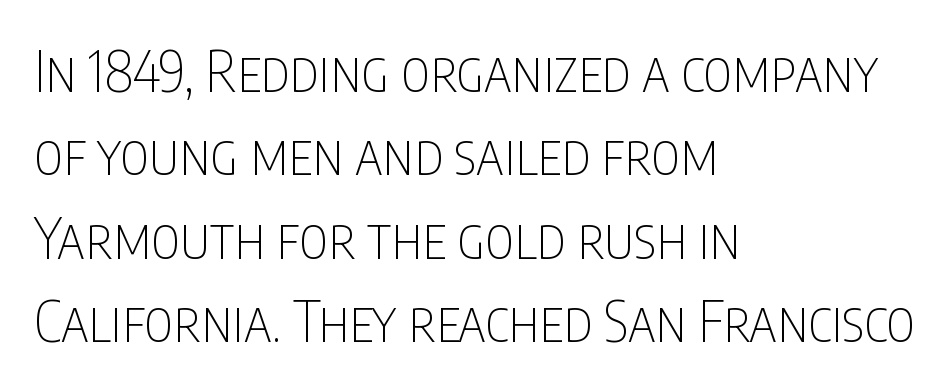
{"serif": "no", "italic": "no", "bold": "no", "weight": "thin", "width": "condensed", "stroke_contrast": "low", "x_height": "large", "monospaced": "no", "underline": "no", "align": "left", "line_spacing": "normal", "line_spacing_ratio": 1.49, "letter_spacing": "normal", "letter_spacing_em": 0.0, "glyph_px": 56}
